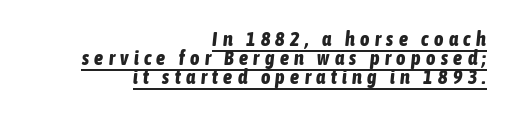
Q: Is the text bold? A: Yes.
Q: Is the text italic (slanted)? A: Yes, it leans right by about 6 degrees.
Q: Is the text underlined? A: Yes.
Q: How is the paragraph aligned? A: Right-aligned.
Q: Is the spacing between letters normal or unusually wide? A: Unusually wide.
Q: Is the spacing between lines tight, normal or loose? A: Tight.
